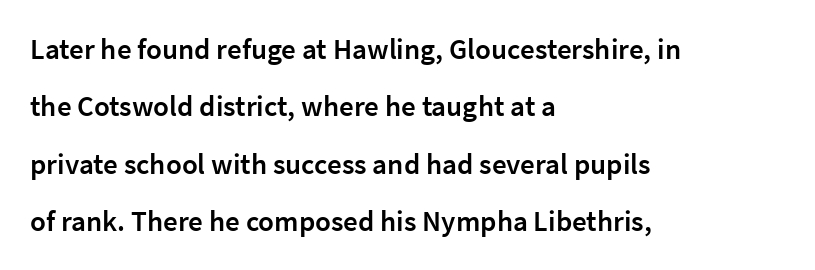
{"serif": "no", "italic": "no", "bold": "semi", "weight": "semibold", "width": "normal", "stroke_contrast": "low", "x_height": "medium", "monospaced": "no", "underline": "no", "align": "left", "line_spacing": "loose", "line_spacing_ratio": 1.98, "letter_spacing": "normal", "letter_spacing_em": 0.0, "glyph_px": 29}
